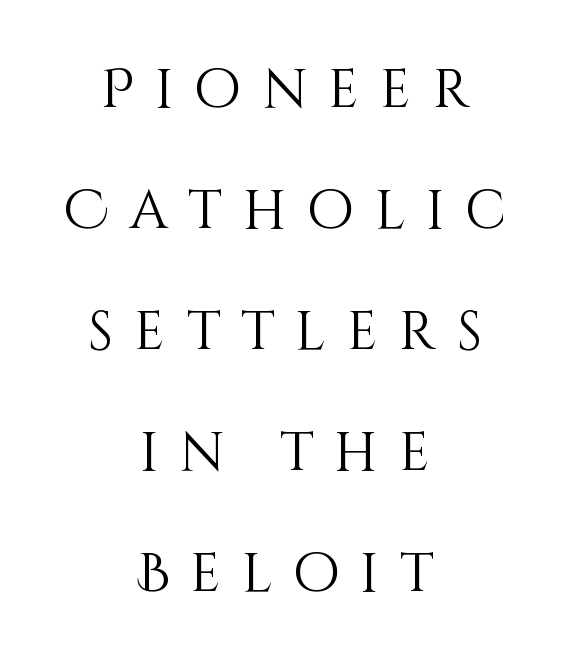
{"italic": "no", "bold": "no", "weight": "light", "width": "normal", "stroke_contrast": "medium", "x_height": "large", "monospaced": "no", "underline": "no", "align": "center", "line_spacing": "loose", "line_spacing_ratio": 2.24, "letter_spacing": "wide", "letter_spacing_em": 0.39, "glyph_px": 54}
